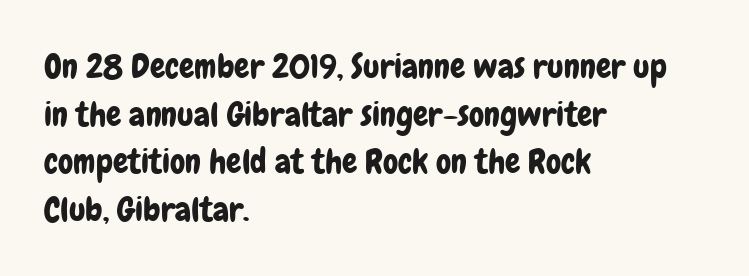
{"serif": "no", "italic": "no", "width": "condensed", "stroke_contrast": "low", "x_height": "medium", "monospaced": "no", "underline": "no", "align": "left", "line_spacing": "normal", "line_spacing_ratio": 1.4, "letter_spacing": "normal", "letter_spacing_em": 0.0, "glyph_px": 34}
